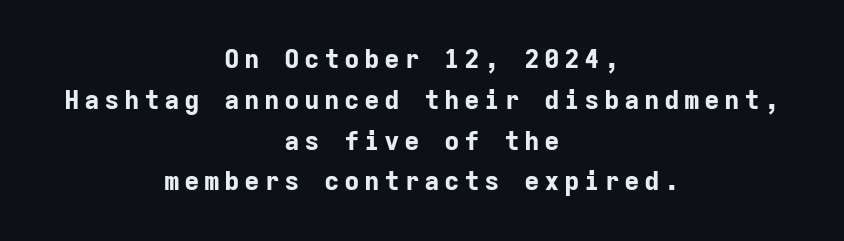
The image shows 26 px bold type, upright; set centered, normal line spacing (1.57x), not underlined.
